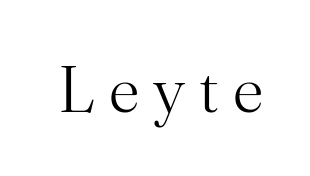
Type without underlining. Varying glyph widths throughout — classic text-font behaviour. The font sits on the lighter half of the weight spectrum, regular included. The lettering holds an erect, upright posture throughout. Letter spacing: wide. This is serif lettering, the kind often seen in printed books.
